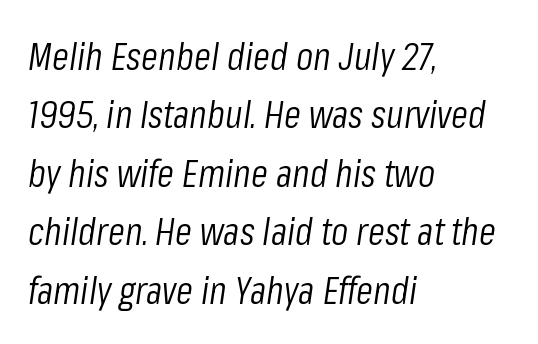
The image shows 39 px light, condensed type, italic (leaning right); set left-aligned, normal line spacing (1.5x), normal letter spacing, not underlined; low stroke contrast and a medium x-height.
